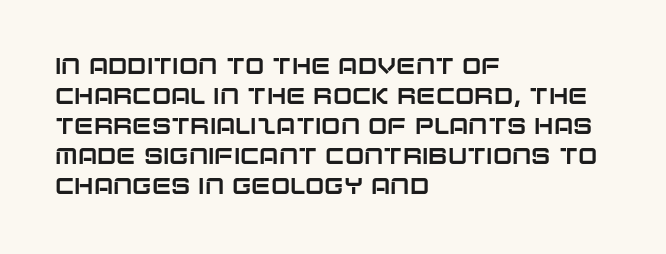
Q: Is the text italic (slanted)? A: No, it is upright.
Q: Is the text underlined? A: No.
Q: How is the paragraph aligned? A: Left-aligned.
Q: Is the spacing between letters normal or unusually wide? A: Normal.
Q: Is the spacing between lines tight, normal or loose? A: Normal.
